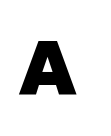
Q: Is the text bold? A: Yes.
Q: Is the text italic (slanted)? A: No, it is upright.
Q: Is the typeface a serif or a sans-serif typeface? A: Sans-serif.
Q: Is the text underlined? A: No.
Q: Is the spacing between letters normal or unusually wide? A: Unusually wide.
Q: Width (condensed, normal, or wide)? A: Normal.
Q: Stroke contrast? A: Low.
Q: x-height? A: Medium.
Q: Monospaced? A: No.
